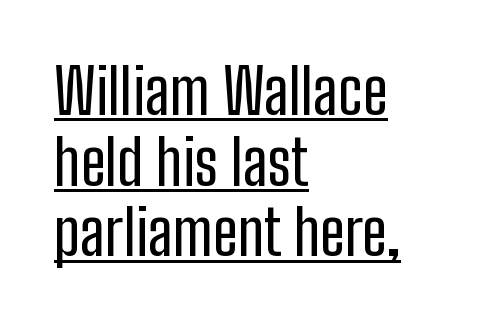
{"serif": "no", "italic": "no", "width": "condensed", "stroke_contrast": "low", "x_height": "medium", "monospaced": "no", "underline": "yes", "align": "left", "line_spacing": "tight", "line_spacing_ratio": 1.14, "letter_spacing": "normal", "letter_spacing_em": 0.0, "glyph_px": 62}
